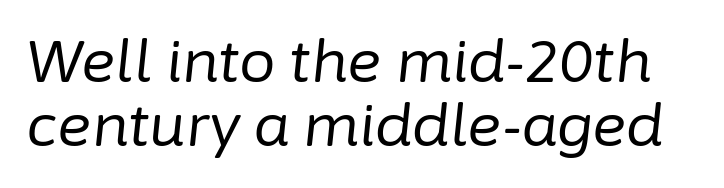
No letter is thick-stroked: the sample isn't bold. No word sits above an underline. Designer's note — italics engaged. Character widths vary here, with narrow letters taking less room than wide ones.
